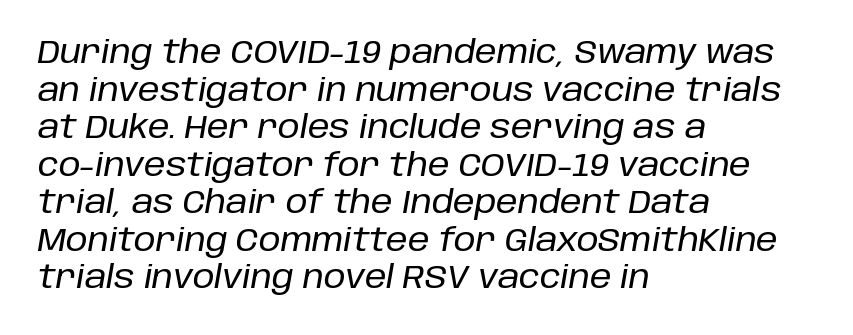
The image shows 31 px text type, italic (leaning right); set left-aligned, line spacing 1.21x, normal letter spacing, not underlined; low stroke contrast and a large x-height.
